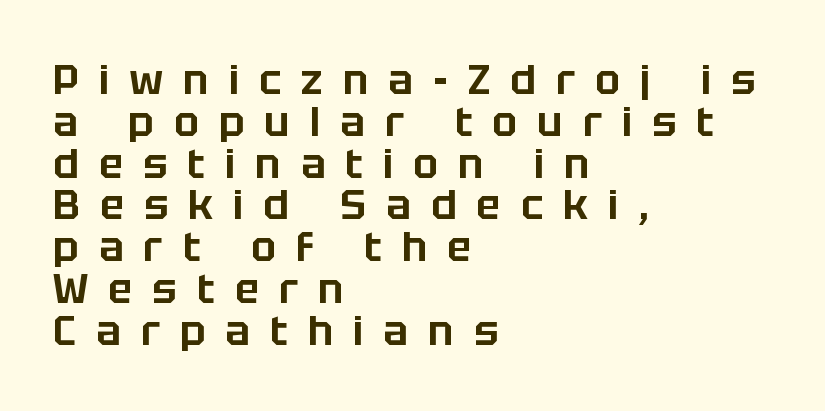
{"serif": "no", "italic": "no", "width": "normal", "stroke_contrast": "low", "x_height": "large", "monospaced": "no", "underline": "no", "align": "left", "line_spacing": "tight", "line_spacing_ratio": 1.02, "letter_spacing": "wide", "letter_spacing_em": 0.49, "glyph_px": 41}
